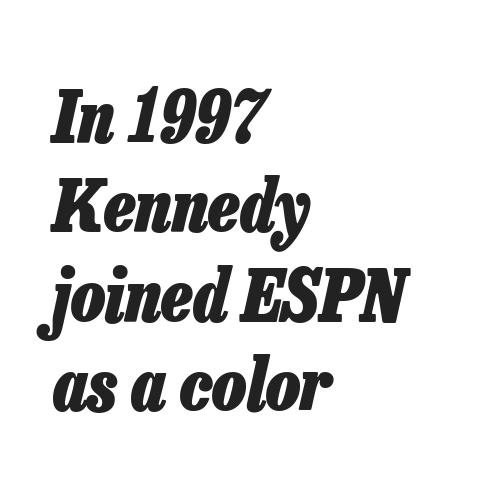
The image shows 72 px heavy, condensed type, italic (leaning right); set left-aligned, line spacing 1.24x, normal letter spacing, not underlined; low stroke contrast and a medium x-height.
